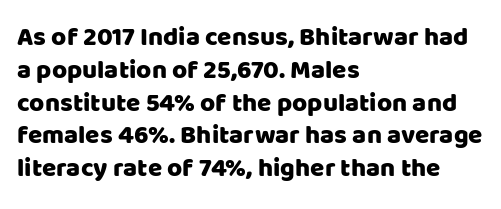
{"italic": "no", "underline": "no", "align": "left", "line_spacing": "normal", "line_spacing_ratio": 1.26, "letter_spacing": "normal", "letter_spacing_em": 0.0, "glyph_px": 26}
